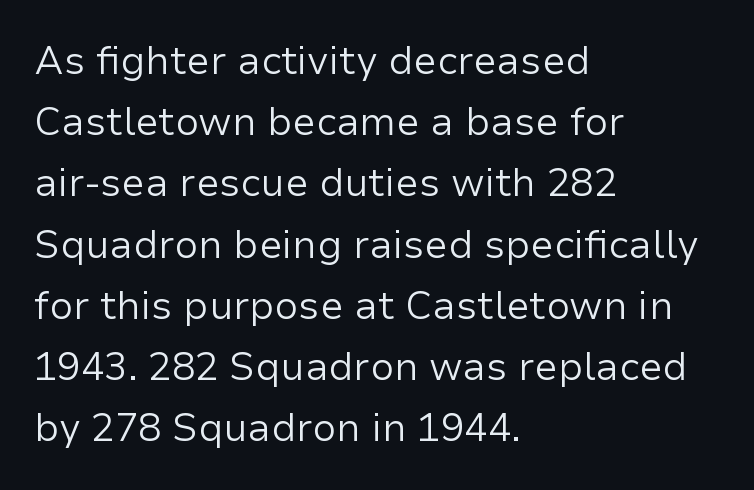
The image shows 39 px regular-weight sans-serif type, upright; set left-aligned, normal line spacing (1.57x), normal letter spacing, not underlined; low stroke contrast and a medium x-height.
